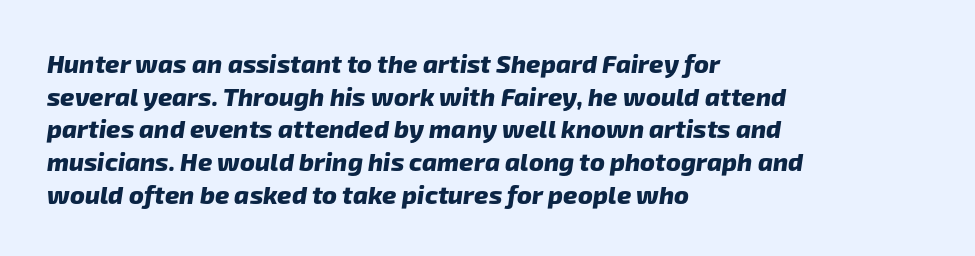
Letter spacing: default. The font is running at its bold setting. The rows are spaced the way most documents space them. Only glyphs here, with clear space below each row.
